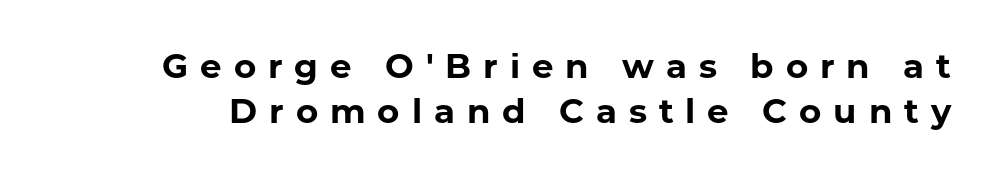
Q: Is the text bold? A: Yes.
Q: Is the text italic (slanted)? A: No, it is upright.
Q: Is the typeface a serif or a sans-serif typeface? A: Sans-serif.
Q: Is the text underlined? A: No.
Q: Is the spacing between letters normal or unusually wide? A: Unusually wide.
Q: Is the spacing between lines tight, normal or loose? A: Normal.
Q: Width (condensed, normal, or wide)? A: Normal.
Q: Stroke contrast? A: Low.
Q: x-height? A: Medium.
Q: Monospaced? A: No.
